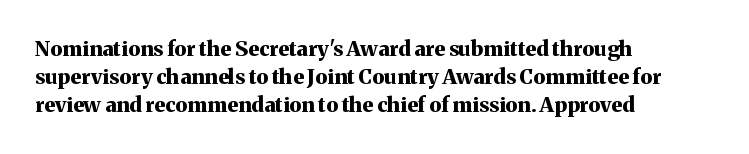
Q: Is the text bold? A: Yes.
Q: Is the text italic (slanted)? A: No, it is upright.
Q: Is the text underlined? A: No.
Q: How is the paragraph aligned? A: Left-aligned.
Q: Is the spacing between letters normal or unusually wide? A: Normal.
Q: Is the spacing between lines tight, normal or loose? A: Normal.
